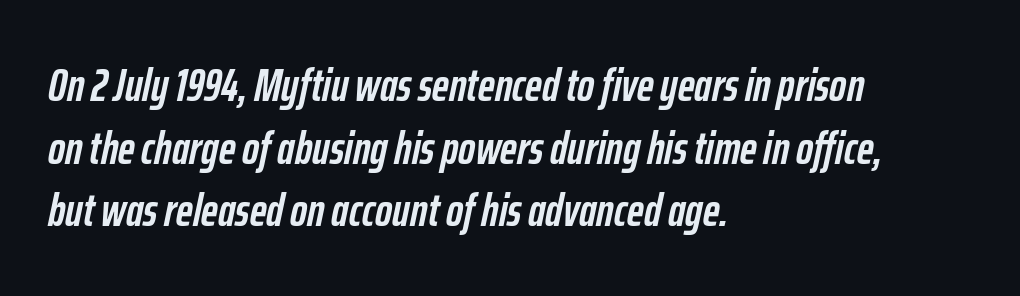
The image shows 46 px semibold, condensed type, italic (leaning right); set left-aligned, normal line spacing (1.36x), normal letter spacing, not underlined; low stroke contrast and a medium x-height.
